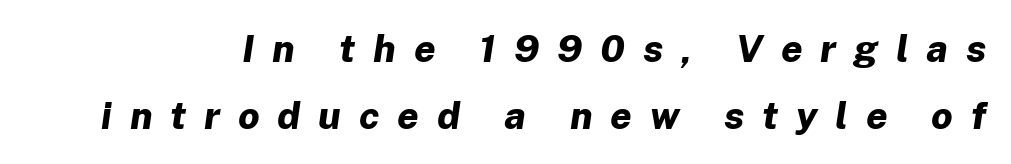
Q: Is the text bold? A: Yes.
Q: Is the text italic (slanted)? A: Yes, it leans right by about 8 degrees.
Q: Is the text underlined? A: No.
Q: Is the spacing between letters normal or unusually wide? A: Unusually wide.
Q: Width (condensed, normal, or wide)? A: Normal.
Q: Stroke contrast? A: Low.
Q: x-height? A: Medium.
Q: Monospaced? A: No.
